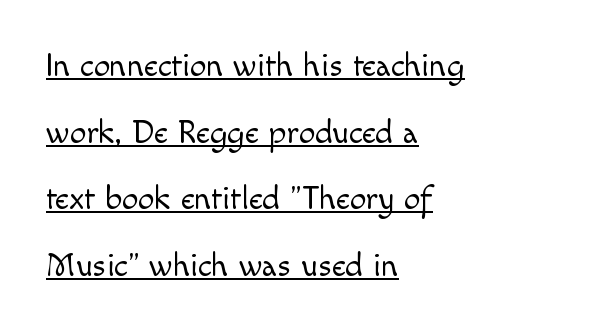
The image shows 33 px light sans-serif type, upright; set left-aligned, loose line spacing (2.02x), normal letter spacing, underlined; a small x-height.
